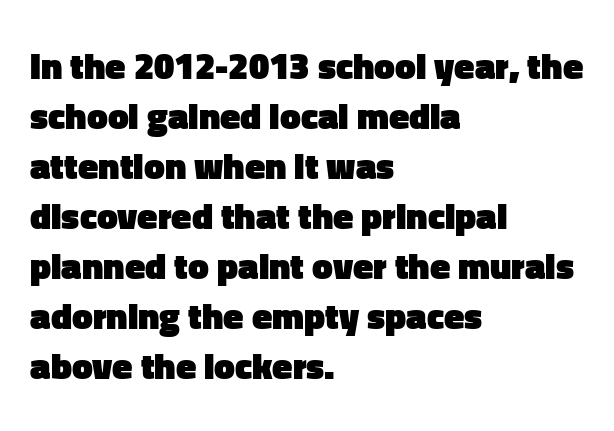
The image shows 37 px heavy sans-serif type, upright; set left-aligned, normal line spacing (1.35x), normal letter spacing, not underlined; low stroke contrast and a medium x-height.
